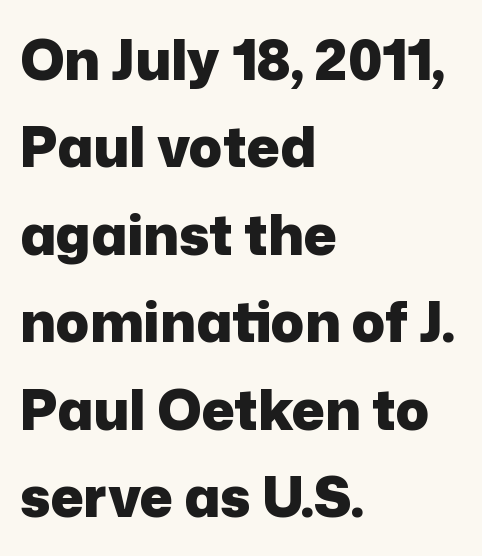
{"serif": "no", "italic": "no", "bold": "yes", "weight": "heavy", "width": "normal", "stroke_contrast": "low", "x_height": "medium", "monospaced": "no", "underline": "no", "align": "left", "line_spacing": "normal", "line_spacing_ratio": 1.59, "letter_spacing": "normal", "letter_spacing_em": 0.0, "glyph_px": 55}
